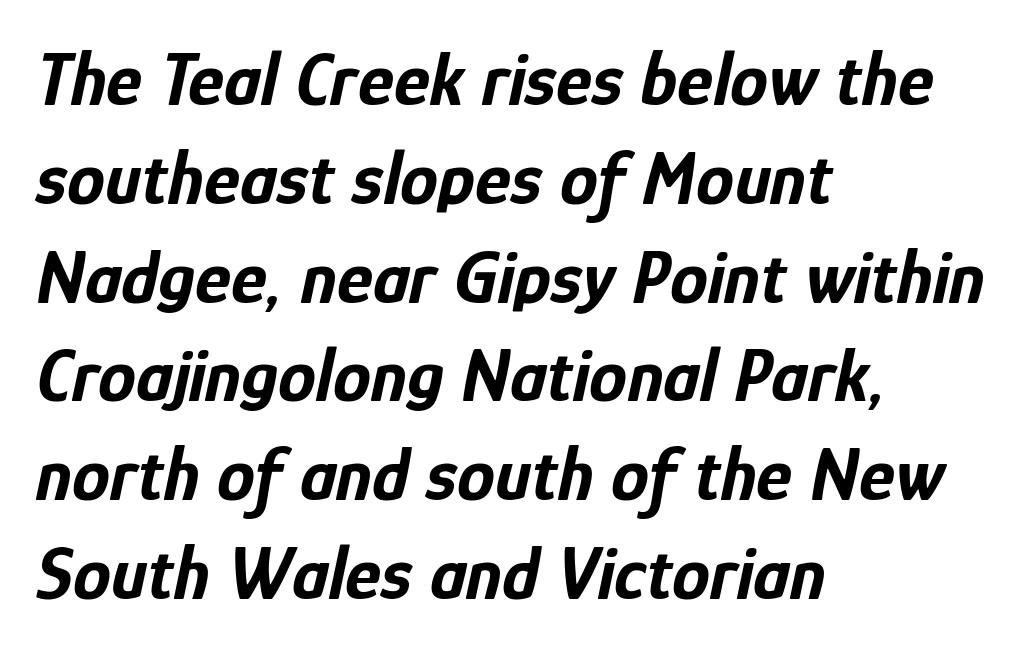
Q: Is the text bold? A: Yes.
Q: Is the text italic (slanted)? A: Yes, it leans right by about 12 degrees.
Q: Is the text underlined? A: No.
Q: How is the paragraph aligned? A: Left-aligned.
Q: Is the spacing between letters normal or unusually wide? A: Normal.
Q: Is the spacing between lines tight, normal or loose? A: Normal.
Q: Width (condensed, normal, or wide)? A: Condensed.
Q: Stroke contrast? A: Low.
Q: x-height? A: Medium.
Q: Monospaced? A: No.
